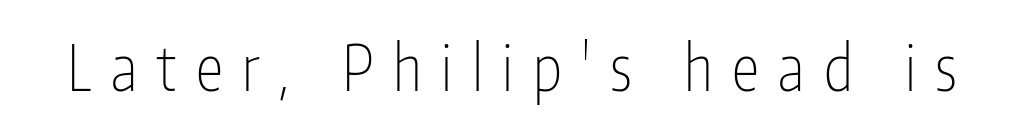
Observe the absence of serifs on each vertical stroke in this sample. The rendering uses natural spacing where letterforms have individual widths. The foot of each line stays bare and open. This reads as an unemphasized weight, regular at the heaviest. Italic? Not at all — the glyphs are vertical. Look at the tracking — it's clearly loosened, letters drifting apart.
